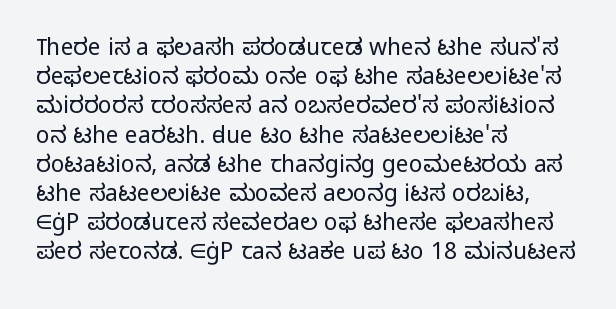
Nothing unusual about the tracking: characters are spaced as the font intends. Caption: multi-line text, flush left, ragged right. How would I describe the line gaps? Plain and ordinary. Unbolded letterforms with no extra heft.
